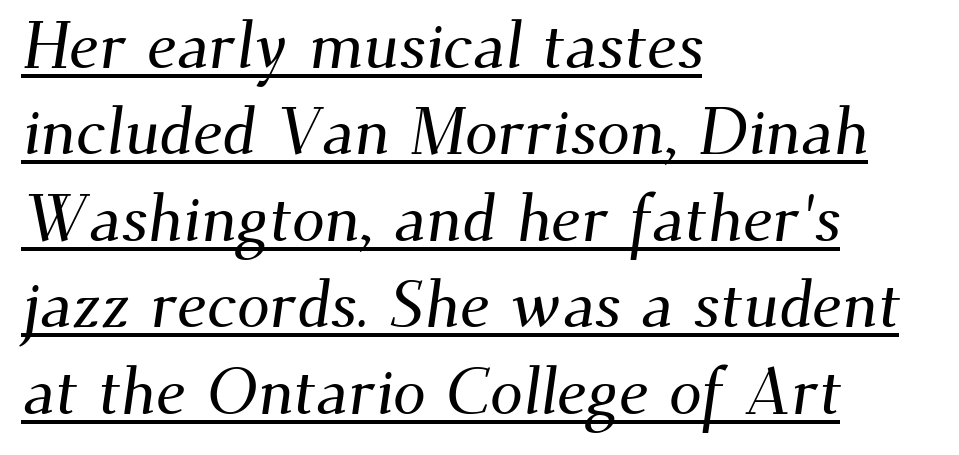
Q: Is the typeface a serif or a sans-serif typeface? A: Serif.
Q: Is the text underlined? A: Yes.
Q: How is the paragraph aligned? A: Left-aligned.
Q: Is the spacing between letters normal or unusually wide? A: Normal.
Q: Is the spacing between lines tight, normal or loose? A: Normal.
Q: Width (condensed, normal, or wide)? A: Normal.
Q: Stroke contrast? A: Medium.
Q: x-height? A: Small.
Q: Monospaced? A: No.
